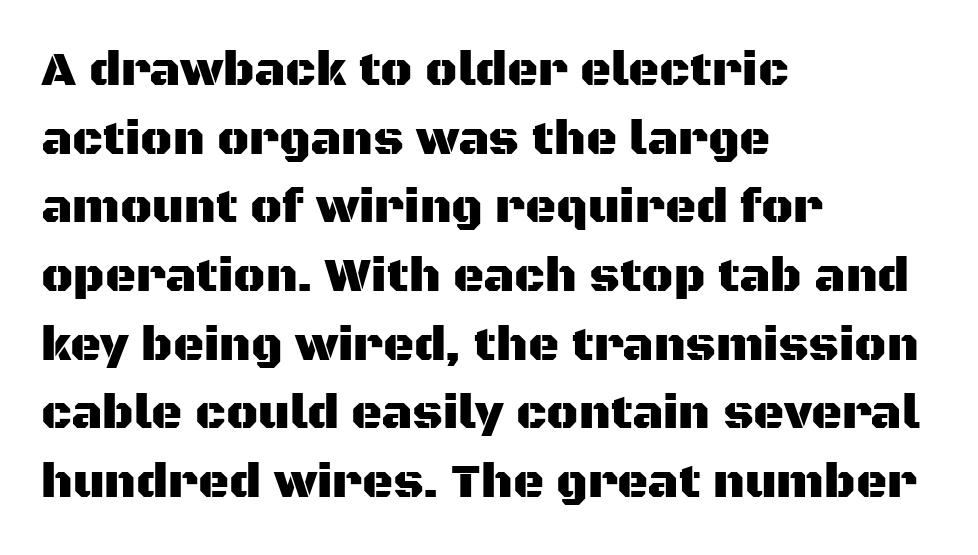
Style check: upright. Line spacing here is normal. The letters advance in unequal steps, a hallmark of proportional type. Compared with typical body copy, the letter spacing here is the same.
